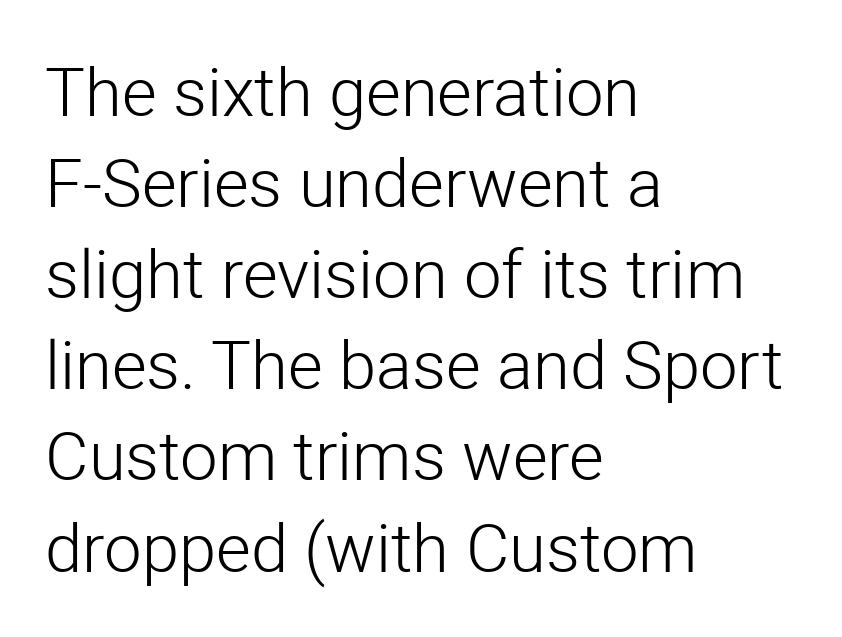
Serifs: no, the terminals of the letterforms are clean. Character widths vary here, with narrow letters taking less room than wide ones. The strokes are not fattened; the text isn't bold. The line texture is even and compact thanks to regular tracking. Horizontally, the lines are justified to the leading edge only.
